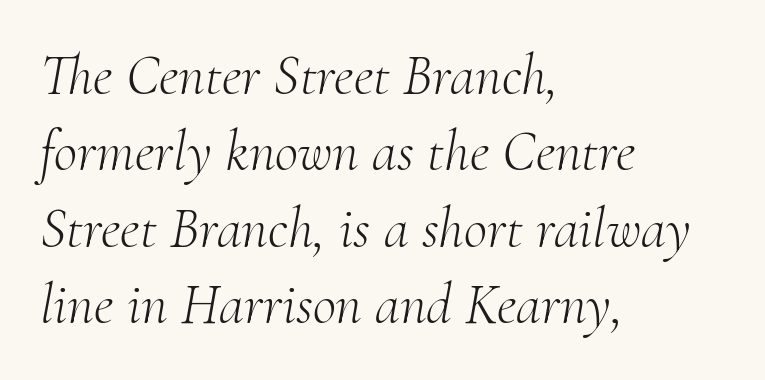
The image shows 57 px light serif type, italic (leaning right); set left-aligned, normal line spacing (1.34x), normal letter spacing, not underlined; medium stroke contrast and a small x-height.
